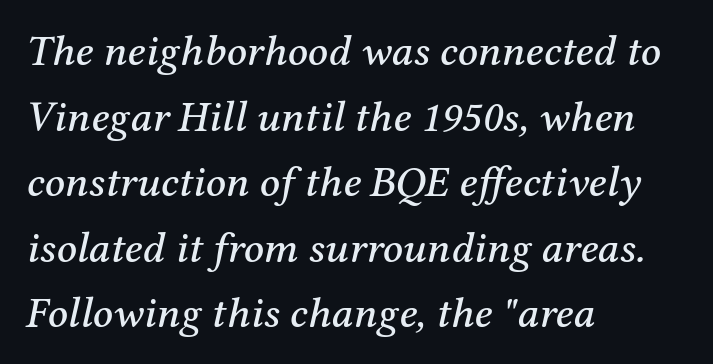
The image shows 44 px serif type, italic (leaning right); set left-aligned, normal line spacing (1.49x), normal letter spacing, not underlined; medium stroke contrast and a medium x-height.
